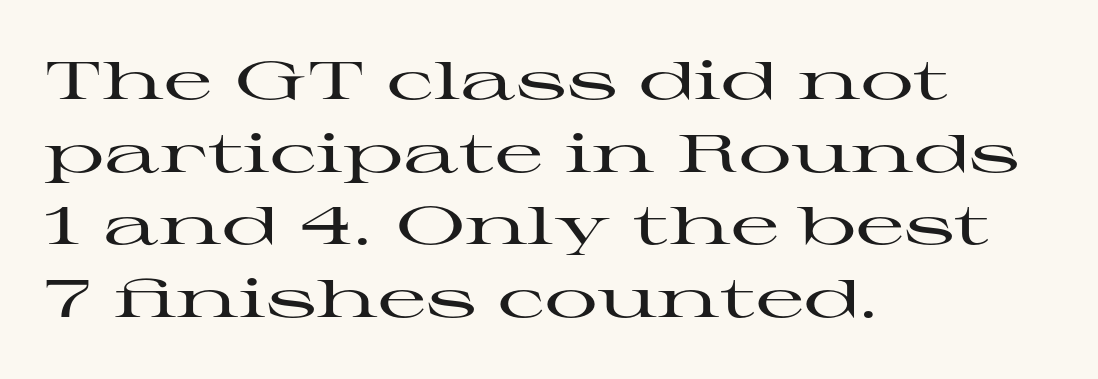
{"serif": "yes", "italic": "no", "width": "wide", "stroke_contrast": "high", "x_height": "medium", "monospaced": "no", "underline": "no", "align": "left", "line_spacing": "normal", "line_spacing_ratio": 1.37, "letter_spacing": "normal", "letter_spacing_em": 0.0, "glyph_px": 53}
